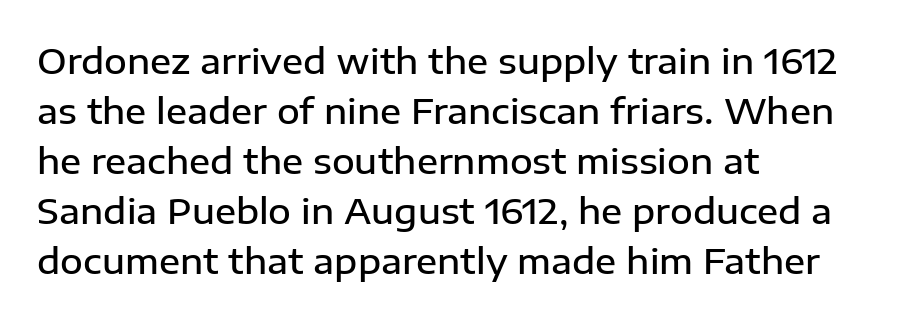
The image shows 35 px semibold sans-serif type, upright; set left-aligned, normal line spacing (1.43x), normal letter spacing, not underlined; low stroke contrast and a medium x-height.
